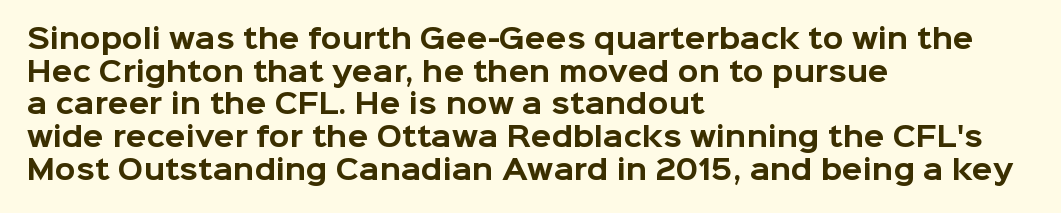
{"italic": "no", "bold": "yes", "underline": "no", "align": "left", "line_spacing_ratio": 1.21, "letter_spacing": "normal", "letter_spacing_em": 0.0, "glyph_px": 27}
